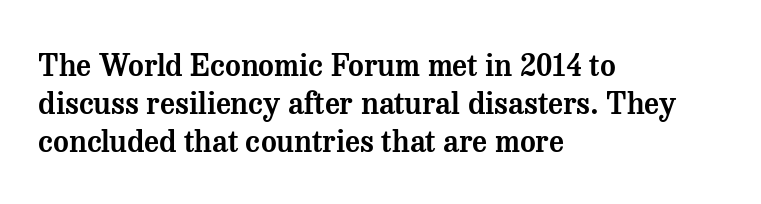
The image shows 30 px serif type, upright; set left-aligned, normal line spacing (1.27x), normal letter spacing, not underlined; medium stroke contrast and a medium x-height.
